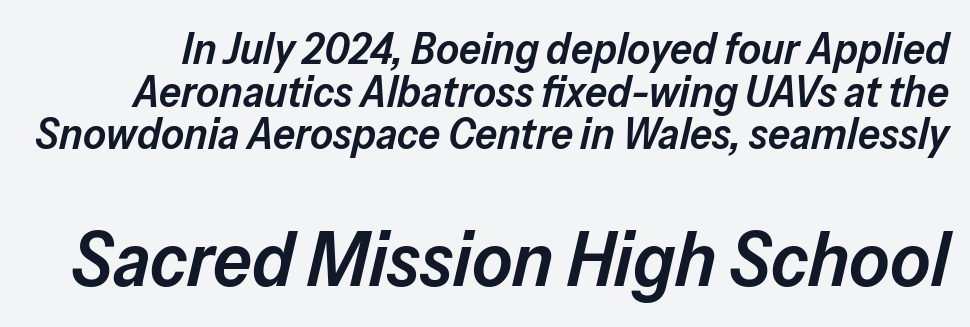
Q: Is the text bold? A: Semi-bold.
Q: Is the text italic (slanted)? A: Yes, it leans right by about 13 degrees.
Q: Is the text underlined? A: No.
Q: Is the spacing between letters normal or unusually wide? A: Normal.
Q: Is the spacing between lines tight, normal or loose? A: Tight.
Q: Which block of text is set in a larger size, the first (top) or the second (bottom)? A: The second (bottom) one.
Q: Width (condensed, normal, or wide)? A: Normal.
Q: Stroke contrast? A: Low.
Q: x-height? A: Medium.
Q: Monospaced? A: No.
